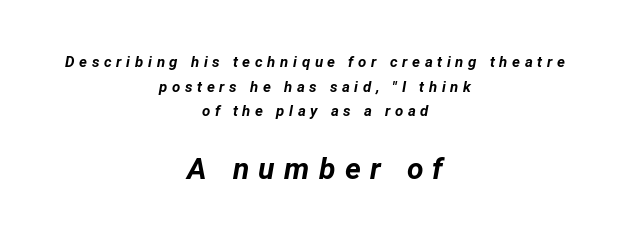
The image shows 30 px bold type, italic (leaning right); set centered, normal line spacing (1.64x), unusually wide letter spacing (+0.31 em), not underlined; the second (bottom) block is 2.0x larger; low stroke contrast and a medium x-height.
